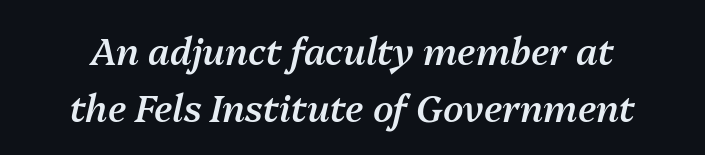
Q: Is the text bold? A: Semi-bold.
Q: Is the text italic (slanted)? A: Yes, it leans right by about 13 degrees.
Q: Is the text underlined? A: No.
Q: Is the spacing between letters normal or unusually wide? A: Normal.
Q: Is the spacing between lines tight, normal or loose? A: Normal.
Q: Width (condensed, normal, or wide)? A: Normal.
Q: Stroke contrast? A: Medium.
Q: x-height? A: Medium.
Q: Monospaced? A: No.
